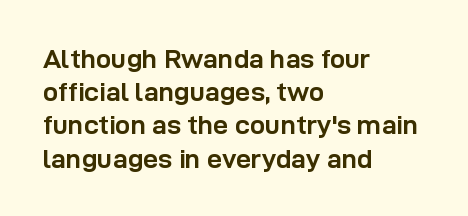
Q: Is the text bold? A: Yes.
Q: Is the text italic (slanted)? A: No, it is upright.
Q: Is the text underlined? A: No.
Q: How is the paragraph aligned? A: Left-aligned.
Q: Is the spacing between letters normal or unusually wide? A: Normal.
